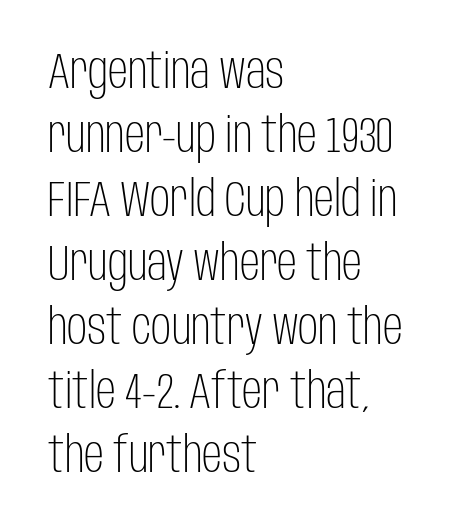
The image shows 50 px light, condensed sans-serif type, upright; set left-aligned, normal line spacing (1.28x), normal letter spacing, not underlined; low stroke contrast and a large x-height.
